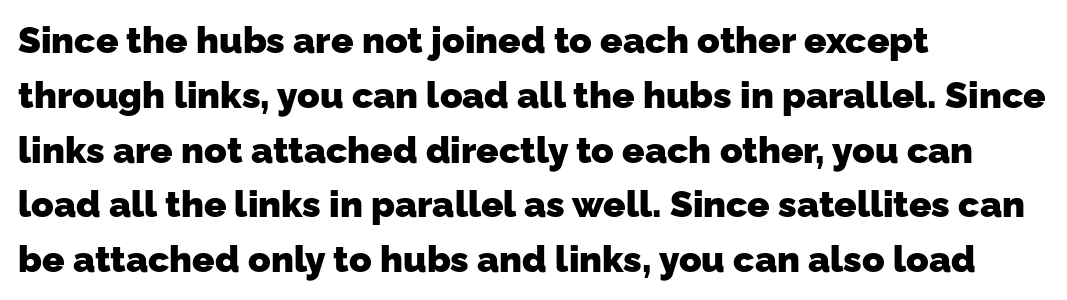
Q: Is the text bold? A: Yes.
Q: Is the typeface a serif or a sans-serif typeface? A: Sans-serif.
Q: Is the text underlined? A: No.
Q: How is the paragraph aligned? A: Left-aligned.
Q: Is the spacing between letters normal or unusually wide? A: Normal.
Q: Is the spacing between lines tight, normal or loose? A: Normal.
Q: Width (condensed, normal, or wide)? A: Normal.
Q: Stroke contrast? A: Low.
Q: x-height? A: Medium.
Q: Monospaced? A: No.
